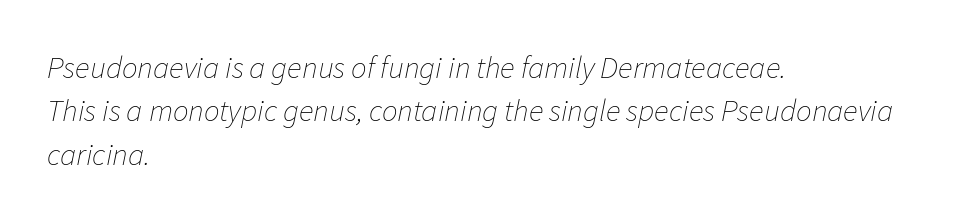
The image shows 31 px thin type, italic (leaning right); set left-aligned, normal line spacing (1.4x), normal letter spacing, not underlined; low stroke contrast and a medium x-height.
